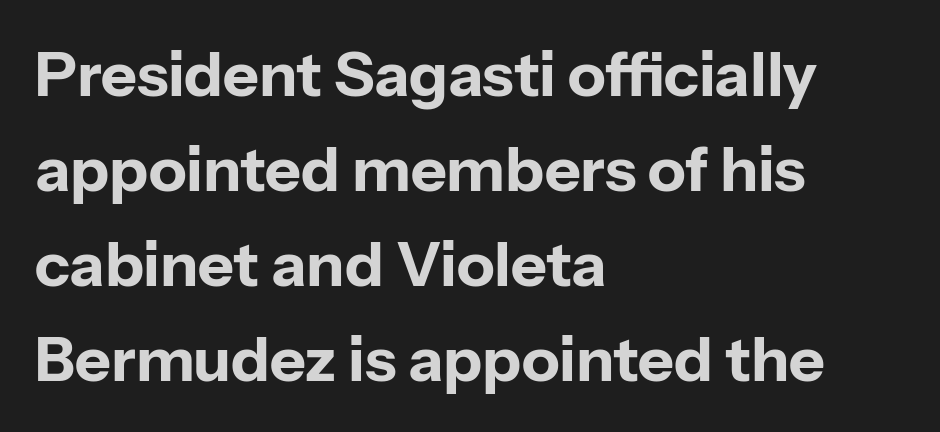
{"serif": "no", "italic": "no", "bold": "yes", "weight": "bold", "width": "normal", "stroke_contrast": "low", "x_height": "medium", "monospaced": "no", "underline": "no", "align": "left", "line_spacing": "normal", "line_spacing_ratio": 1.53, "letter_spacing": "normal", "letter_spacing_em": 0.0, "glyph_px": 62}
